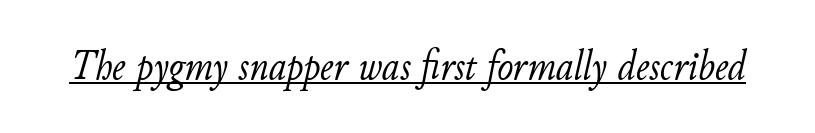
Think of a printed novel: that variable character pitch is what you see here. Is the type heavy? It reads as light-to-regular instead. The rendering applies a slant to the glyphs. Quick note: underline on.
